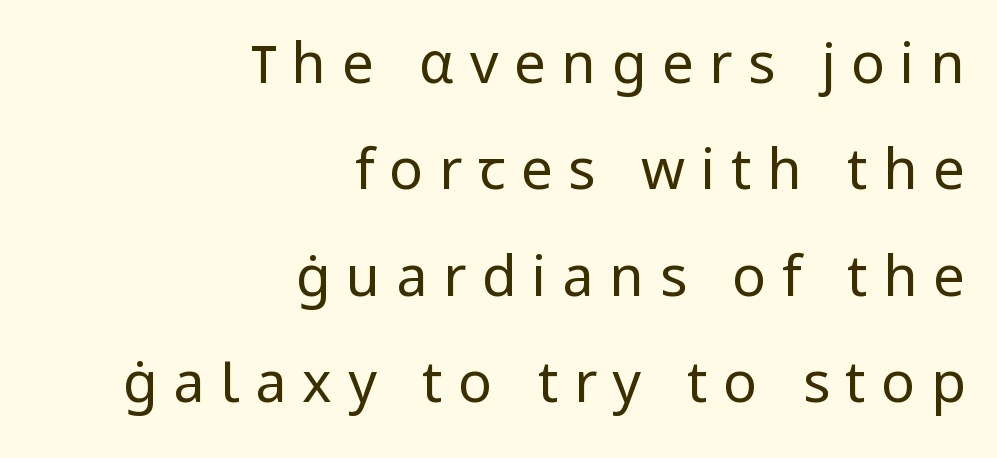
Is this a fixed-width face? No — the glyphs have proportional, varying widths. You can tell it's not italic because the verticals are truly vertical. Glyph-to-glyph distance is far greater than everyday printed text. The ragged edge is on the left, which tells us the setting is flush right. A great deal of white space separates one row of letters from the next.
